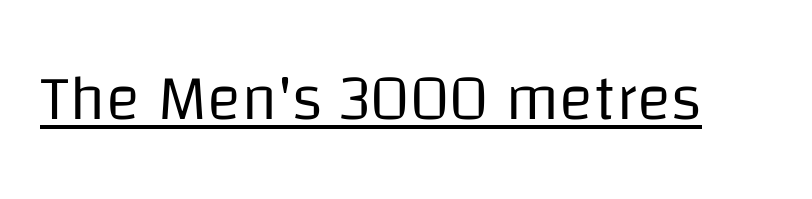
The image shows 64 px regular-weight sans-serif type, upright; set normal letter spacing, underlined; low stroke contrast and a large x-height.
